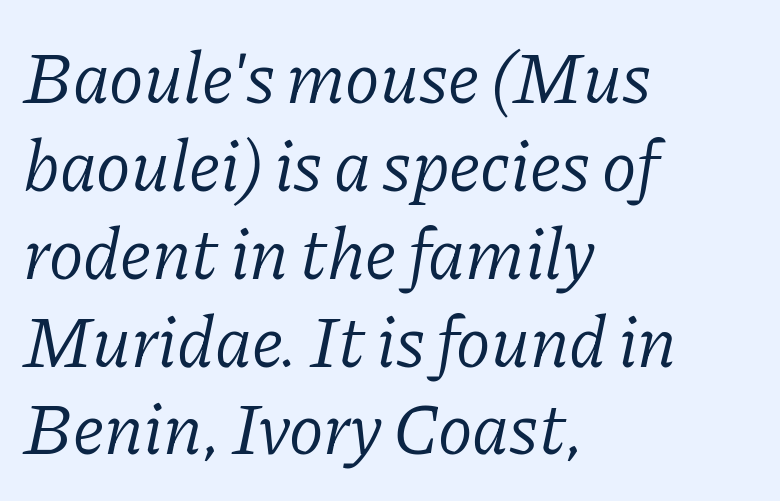
{"serif": "yes", "italic": "yes", "lean": "right", "slant_degrees": 11, "bold": "no", "weight": "light", "width": "normal", "stroke_contrast": "low", "x_height": "medium", "monospaced": "no", "underline": "no", "align": "left", "line_spacing_ratio": 1.22, "letter_spacing": "normal", "letter_spacing_em": 0.0, "glyph_px": 72}
